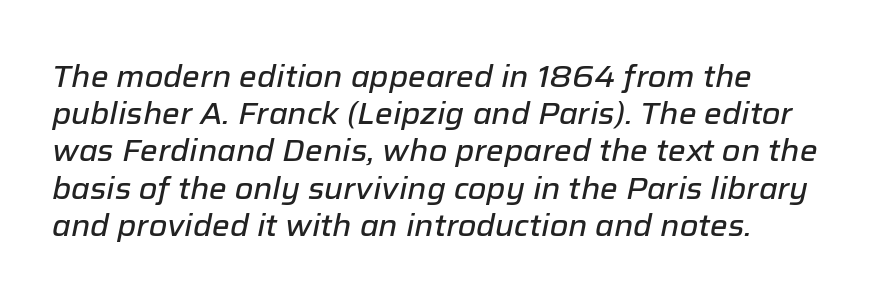
The image shows 30 px text type, italic (leaning right); set line spacing 1.24x, normal letter spacing, not underlined; low stroke contrast and a medium x-height.
